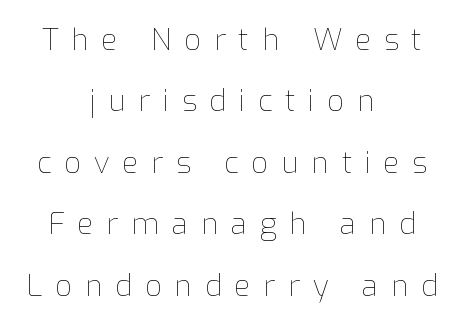
The image shows 30 px thin type, upright; set centered, loose line spacing (2.05x), unusually wide letter spacing (+0.42 em), not underlined; low stroke contrast and a medium x-height.
